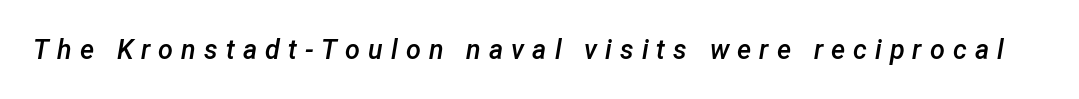
Summary of weight: moderately heavy, a semibold. If you drew a line through each stem, it would be angled. Anything drawn beneath the words? Only blank space. The tracking reads as deliberately expanded to a designer's eye.
